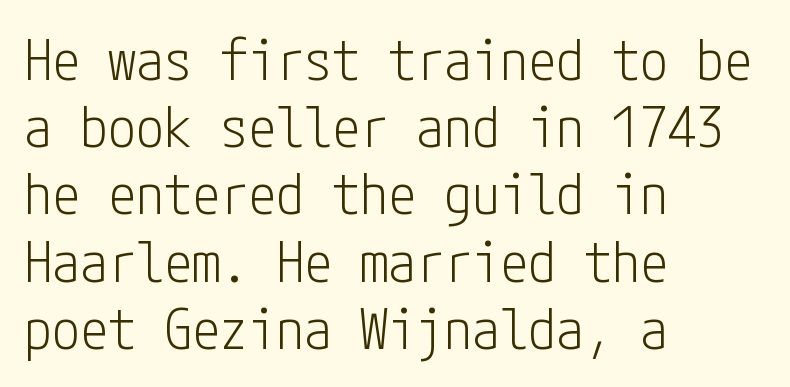
Q: Is the text bold? A: No.
Q: Is the text italic (slanted)? A: No, it is upright.
Q: Is the typeface a serif or a sans-serif typeface? A: Sans-serif.
Q: Is the text underlined? A: No.
Q: How is the paragraph aligned? A: Left-aligned.
Q: Is the spacing between letters normal or unusually wide? A: Normal.
Q: Width (condensed, normal, or wide)? A: Condensed.
Q: Stroke contrast? A: Low.
Q: x-height? A: Medium.
